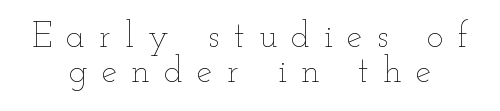
Q: Is the text bold? A: No.
Q: Is the text italic (slanted)? A: No, it is upright.
Q: Is the text underlined? A: No.
Q: Is the spacing between letters normal or unusually wide? A: Unusually wide.
Q: Is the spacing between lines tight, normal or loose? A: Tight.
Q: Width (condensed, normal, or wide)? A: Wide.
Q: Stroke contrast? A: Low.
Q: x-height? A: Small.
Q: Monospaced? A: No.
